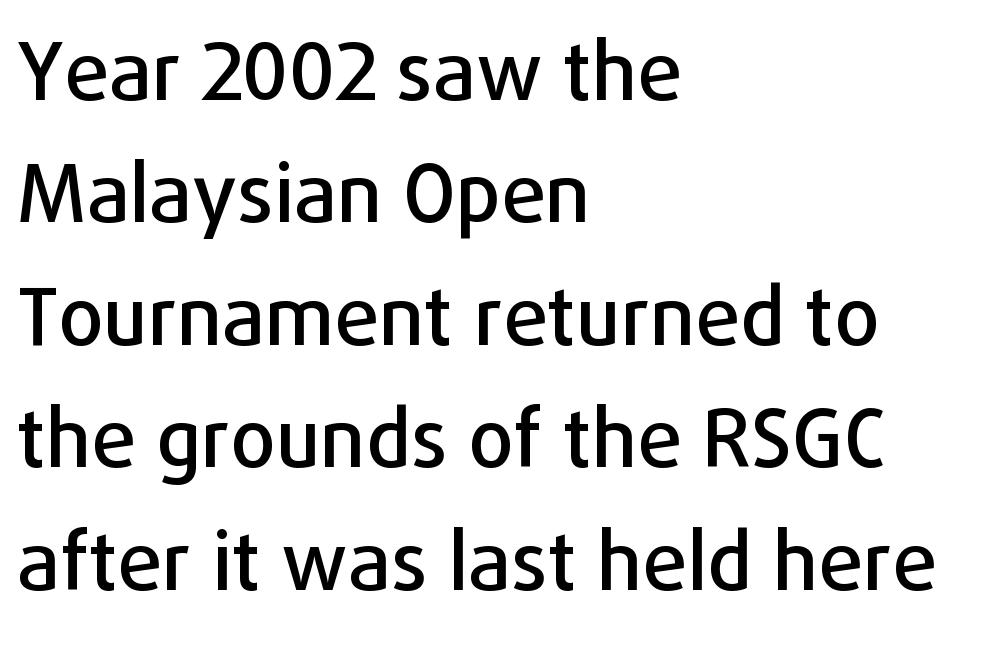
The image shows 80 px sans-serif type, upright; set left-aligned, normal line spacing (1.53x), normal letter spacing, not underlined; low stroke contrast and a medium x-height.
